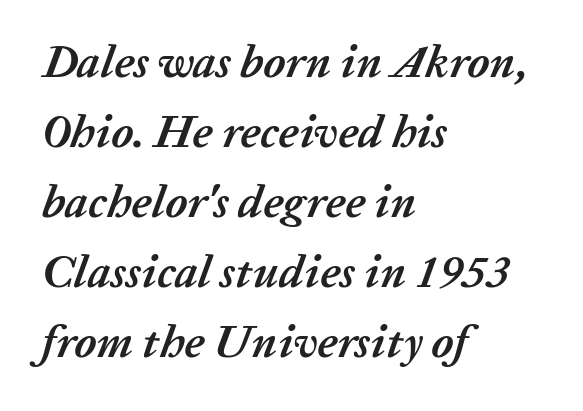
Q: Is the text bold? A: Yes.
Q: Is the text italic (slanted)? A: Yes, it leans right by about 20 degrees.
Q: Is the text underlined? A: No.
Q: How is the paragraph aligned? A: Left-aligned.
Q: Is the spacing between letters normal or unusually wide? A: Normal.
Q: Is the spacing between lines tight, normal or loose? A: Normal.
Q: Width (condensed, normal, or wide)? A: Normal.
Q: Stroke contrast? A: Low.
Q: x-height? A: Medium.
Q: Monospaced? A: No.
